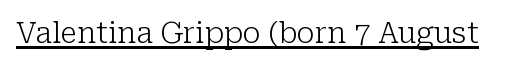
{"serif": "yes", "italic": "no", "bold": "no", "weight": "light", "width": "normal", "stroke_contrast": "low", "x_height": "medium", "monospaced": "no", "underline": "yes", "letter_spacing": "normal", "letter_spacing_em": 0.0, "glyph_px": 29}
